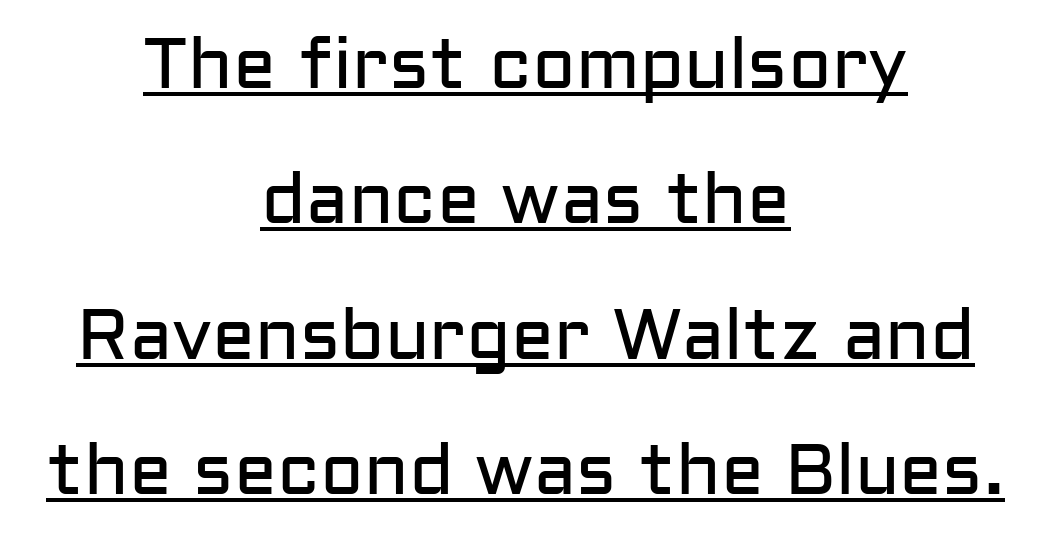
{"serif": "no", "italic": "no", "bold": "no", "weight": "regular", "width": "normal", "stroke_contrast": "low", "x_height": "medium", "monospaced": "no", "underline": "yes", "align": "center", "line_spacing_ratio": 1.88, "letter_spacing": "normal", "letter_spacing_em": 0.0, "glyph_px": 72}
